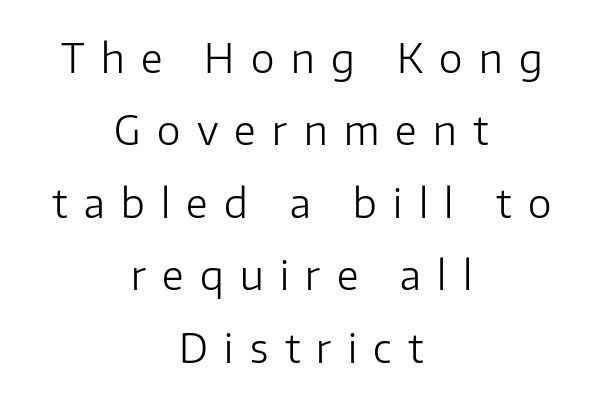
The image shows 40 px light sans-serif type, upright; set centered, line spacing 1.81x, unusually wide letter spacing (+0.41 em), not underlined; low stroke contrast and a medium x-height.
